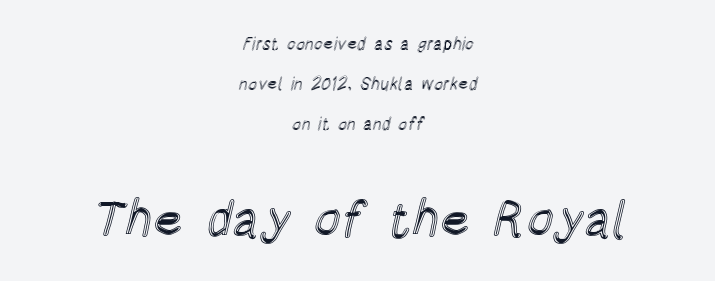
{"width": "condensed", "x_height": "large", "monospaced": "no", "underline": "no", "align": "center", "line_spacing": "loose", "line_spacing_ratio": 2.36, "letter_spacing": "normal", "letter_spacing_em": 0.0, "larger_block": "second", "size_ratio": 2.94, "glyph_px": 50}
